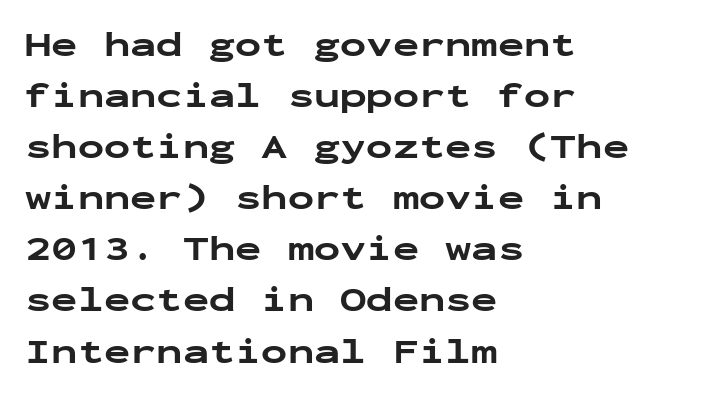
Q: Is the text bold? A: Yes.
Q: Is the text italic (slanted)? A: No, it is upright.
Q: Is the typeface a serif or a sans-serif typeface? A: Sans-serif.
Q: Is the text underlined? A: No.
Q: How is the paragraph aligned? A: Left-aligned.
Q: Is the spacing between letters normal or unusually wide? A: Normal.
Q: Is the spacing between lines tight, normal or loose? A: Normal.
Q: Width (condensed, normal, or wide)? A: Wide.
Q: Stroke contrast? A: Low.
Q: x-height? A: Medium.
Q: Monospaced? A: Yes.
